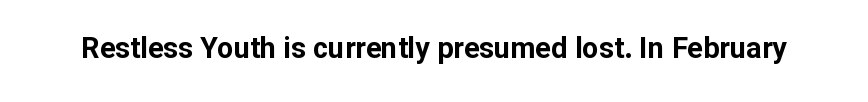
Q: Is the text bold? A: Yes.
Q: Is the text italic (slanted)? A: No, it is upright.
Q: Is the typeface a serif or a sans-serif typeface? A: Sans-serif.
Q: Is the text underlined? A: No.
Q: Is the spacing between letters normal or unusually wide? A: Normal.
Q: Width (condensed, normal, or wide)? A: Normal.
Q: Stroke contrast? A: Low.
Q: x-height? A: Medium.
Q: Monospaced? A: No.
